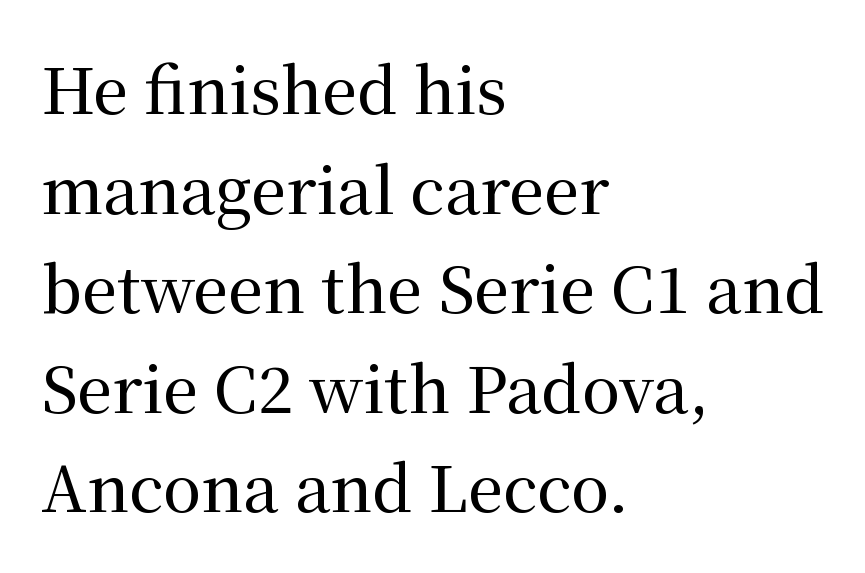
Posture: upright roman. The words here are not underlined. Reading down the column, the eye jumps a familiar distance to each next line. These lines are set flush left with a ragged right edge. Character widths vary here, with narrow letters taking less room than wide ones.
